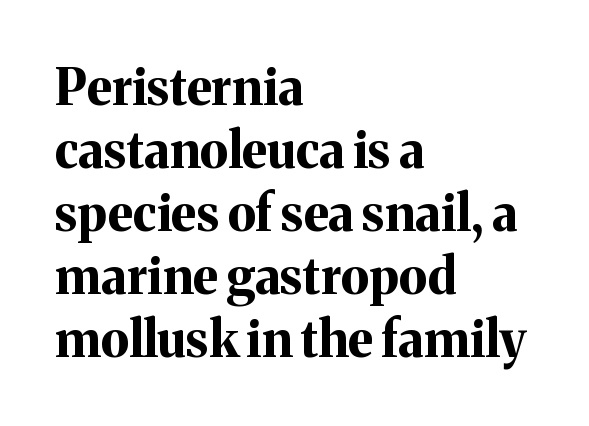
{"serif": "yes", "italic": "no", "bold": "yes", "weight": "bold", "width": "normal", "stroke_contrast": "medium", "x_height": "medium", "monospaced": "no", "underline": "no", "align": "left", "line_spacing": "normal", "line_spacing_ratio": 1.26, "letter_spacing": "normal", "letter_spacing_em": 0.0, "glyph_px": 50}
